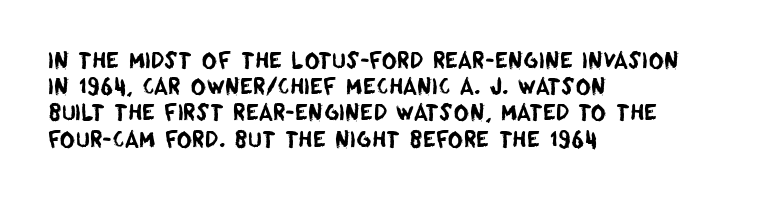
Visually the block forms a straight wall on the left and a jagged coastline on the right. Whoever set this chose a conventional vertical rhythm. The words here are not underlined. Short note: letters normally spaced.
